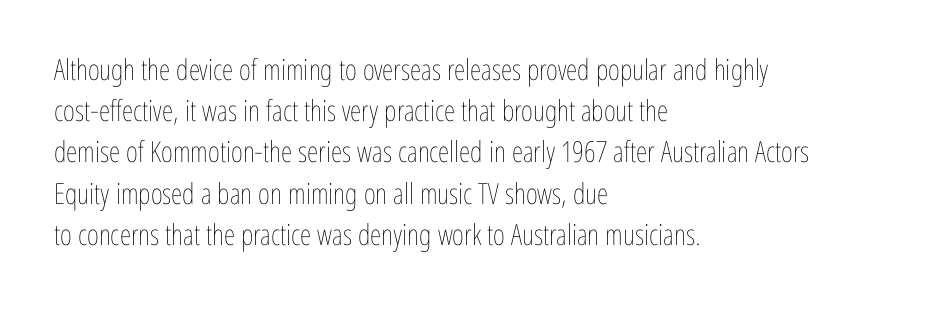
The font is comparable to plain body text, perhaps lighter. The tracking reads as untouched default to a designer's eye. A student would call this left alignment; a typographer would say flush left, rag right. Posture: upright roman.
